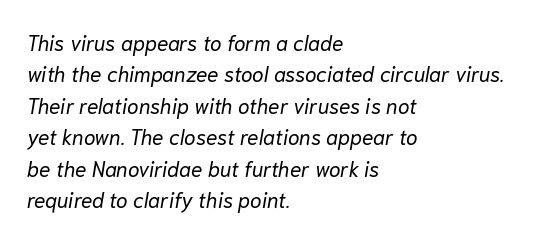
The image shows 21 px text type, italic (leaning right); set left-aligned, normal line spacing (1.5x), normal letter spacing, not underlined.
